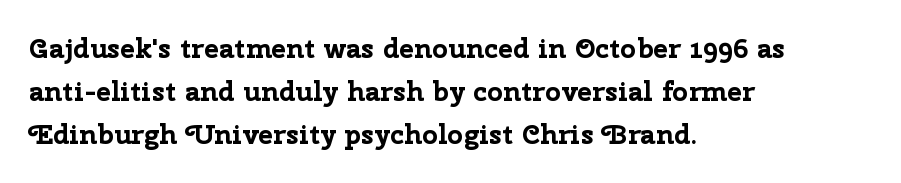
The image shows 28 px bold sans-serif type, upright; set left-aligned, normal line spacing (1.54x), normal letter spacing, not underlined; low stroke contrast and a medium x-height.
